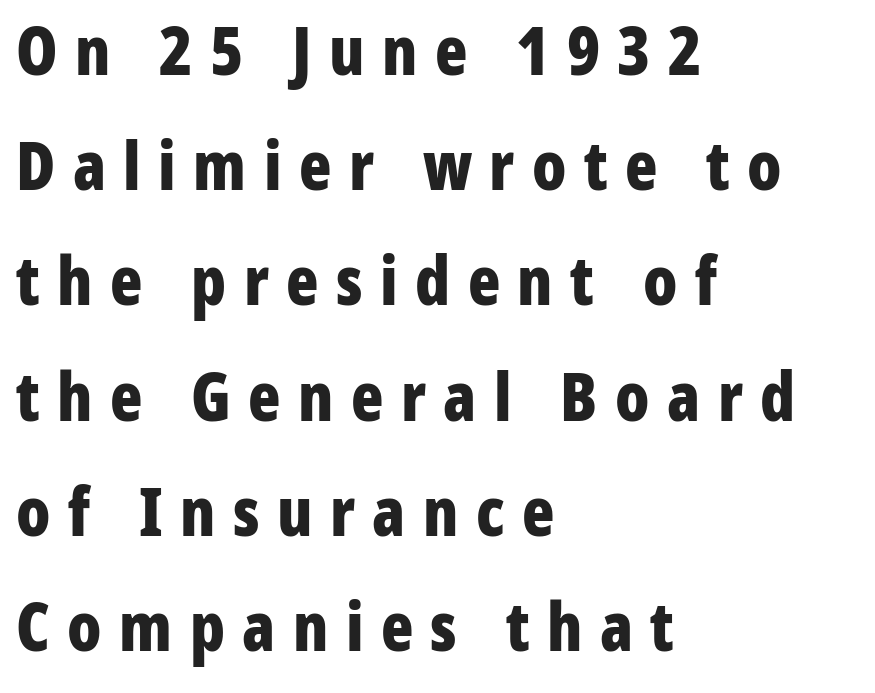
Q: Is the text bold? A: Yes.
Q: Is the text italic (slanted)? A: No, it is upright.
Q: Is the typeface a serif or a sans-serif typeface? A: Sans-serif.
Q: Is the text underlined? A: No.
Q: How is the paragraph aligned? A: Left-aligned.
Q: Is the spacing between letters normal or unusually wide? A: Unusually wide.
Q: Width (condensed, normal, or wide)? A: Condensed.
Q: Stroke contrast? A: Low.
Q: x-height? A: Medium.
Q: Monospaced? A: No.
